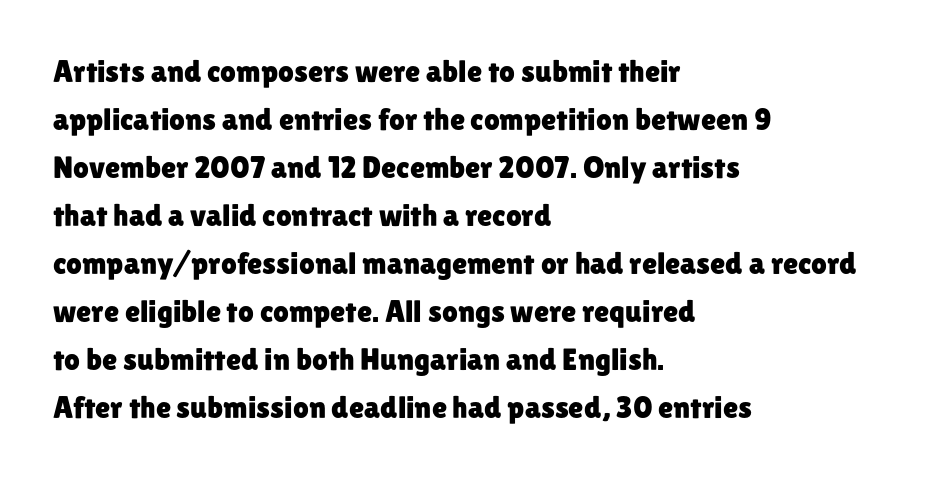
{"serif": "no", "italic": "no", "width": "normal", "stroke_contrast": "low", "x_height": "medium", "monospaced": "no", "underline": "no", "align": "left", "line_spacing": "normal", "line_spacing_ratio": 1.55, "letter_spacing": "normal", "letter_spacing_em": 0.0, "glyph_px": 31}
